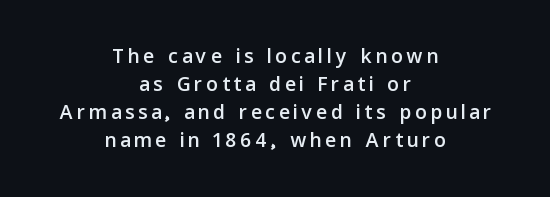
The image shows 29 px sans-serif type, upright; set centered, tight line spacing (0.97x), not underlined; low stroke contrast and a medium x-height.
